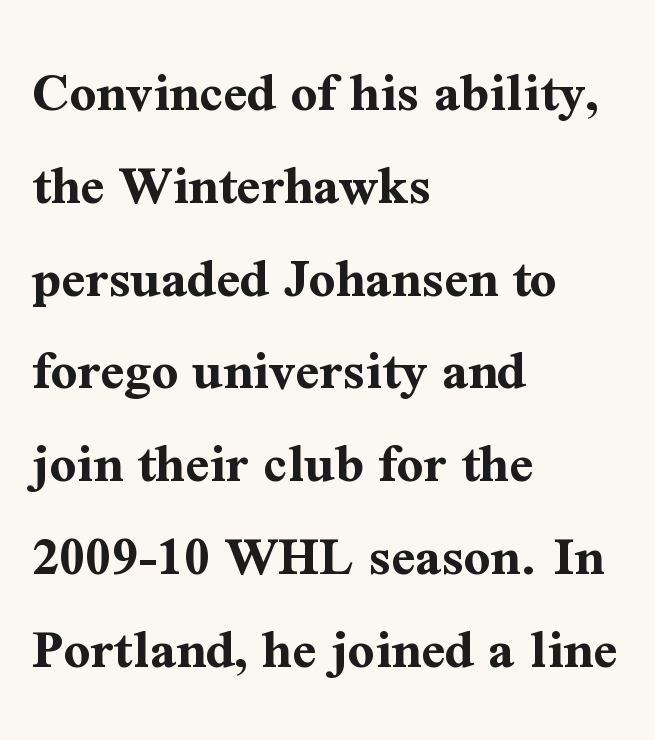
{"serif": "yes", "italic": "no", "bold": "yes", "weight": "bold", "width": "normal", "stroke_contrast": "medium", "x_height": "medium", "monospaced": "no", "underline": "no", "align": "left", "line_spacing": "normal", "line_spacing_ratio": 1.6, "letter_spacing": "normal", "letter_spacing_em": 0.0, "glyph_px": 58}
